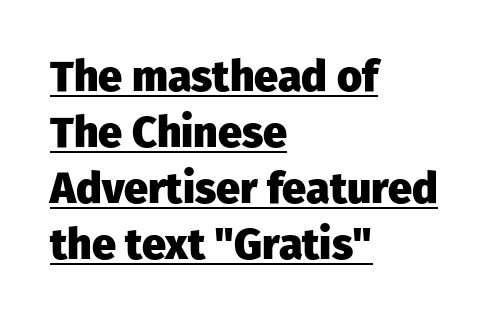
{"serif": "no", "italic": "no", "bold": "yes", "weight": "heavy", "width": "normal", "stroke_contrast": "low", "x_height": "medium", "monospaced": "no", "underline": "yes", "align": "left", "line_spacing": "normal", "line_spacing_ratio": 1.3, "letter_spacing": "normal", "letter_spacing_em": 0.0, "glyph_px": 43}
